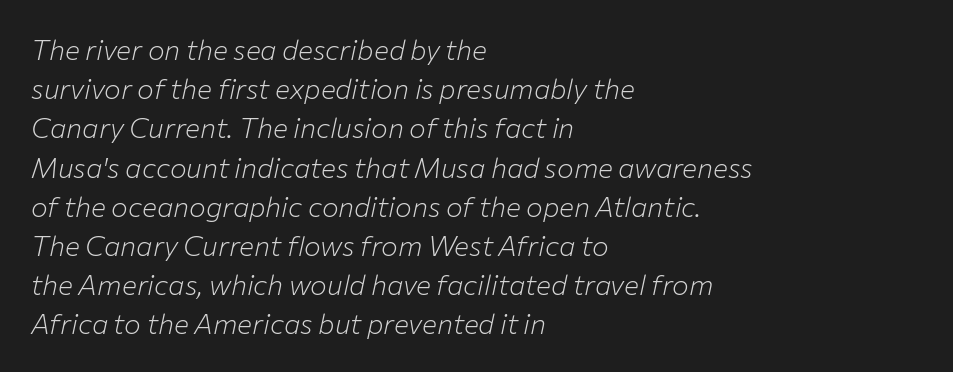
Q: Is the text bold? A: No.
Q: Is the text italic (slanted)? A: Yes, it leans right by about 12 degrees.
Q: Is the text underlined? A: No.
Q: How is the paragraph aligned? A: Left-aligned.
Q: Is the spacing between letters normal or unusually wide? A: Normal.
Q: Is the spacing between lines tight, normal or loose? A: Normal.
Q: Width (condensed, normal, or wide)? A: Normal.
Q: Stroke contrast? A: Low.
Q: x-height? A: Medium.
Q: Monospaced? A: No.
